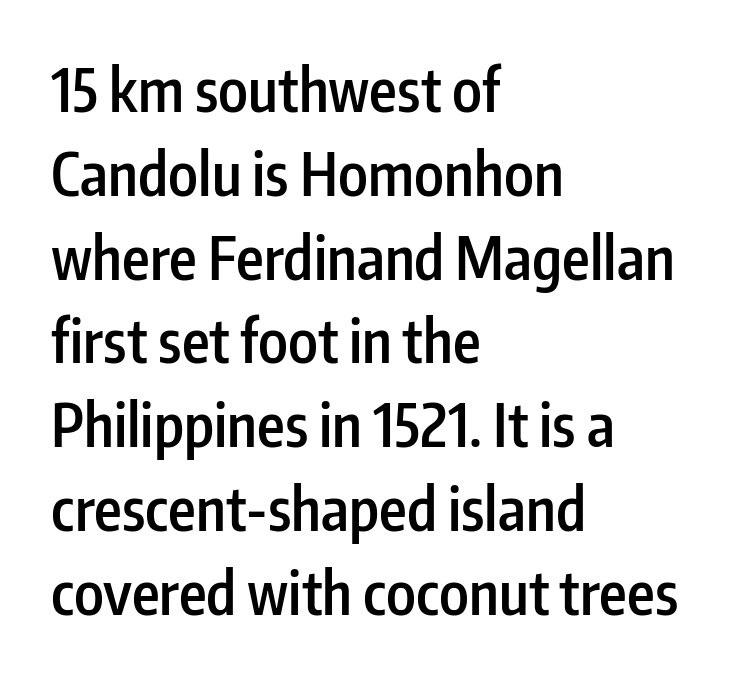
The image shows 59 px semibold, condensed sans-serif type, upright; set left-aligned, normal line spacing (1.42x), normal letter spacing, not underlined; low stroke contrast and a medium x-height.
